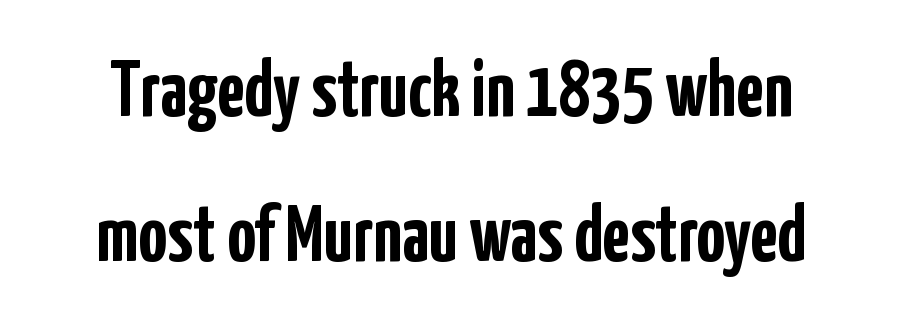
Classification — sans serif. Every character sits straight up, as roman type does. The letters advance in unequal steps, a hallmark of proportional type. The space directly below the letters is spotless.
